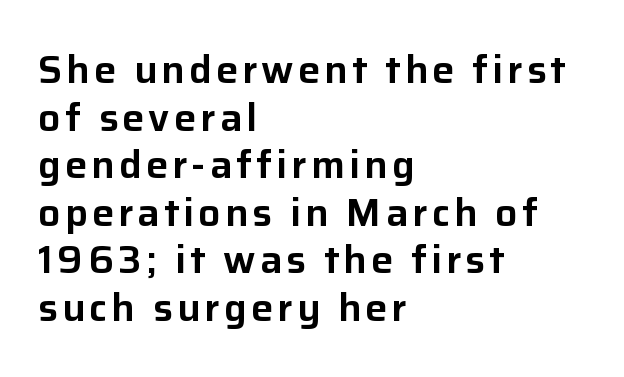
Q: Is the text italic (slanted)? A: No, it is upright.
Q: Is the typeface a serif or a sans-serif typeface? A: Sans-serif.
Q: Is the text underlined? A: No.
Q: How is the paragraph aligned? A: Left-aligned.
Q: Width (condensed, normal, or wide)? A: Normal.
Q: Stroke contrast? A: Low.
Q: x-height? A: Medium.
Q: Monospaced? A: No.
